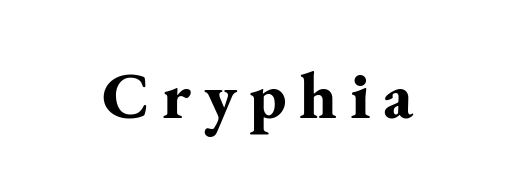
The image shows 67 px bold serif type, upright; set not underlined; medium stroke contrast and a small x-height.
